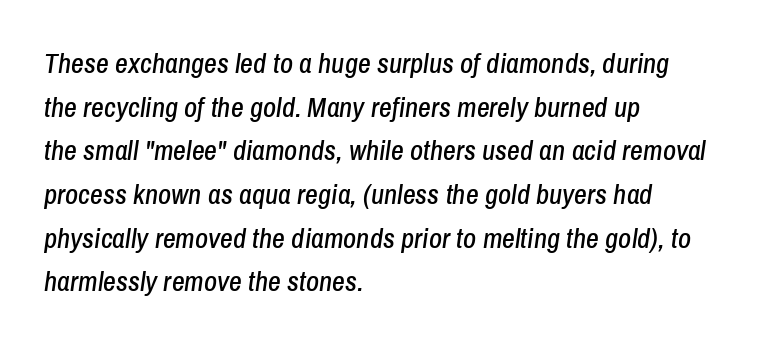
Glance below the letters and you will spot only blank space. Interline gaps are of average width in this sample. Does the copy run flush right? No — it runs flush left. The gaps between neighbouring characters are ordinary and unremarkable. Slanted lettering throughout. Think of a printed novel: that variable character pitch is what you see here.
